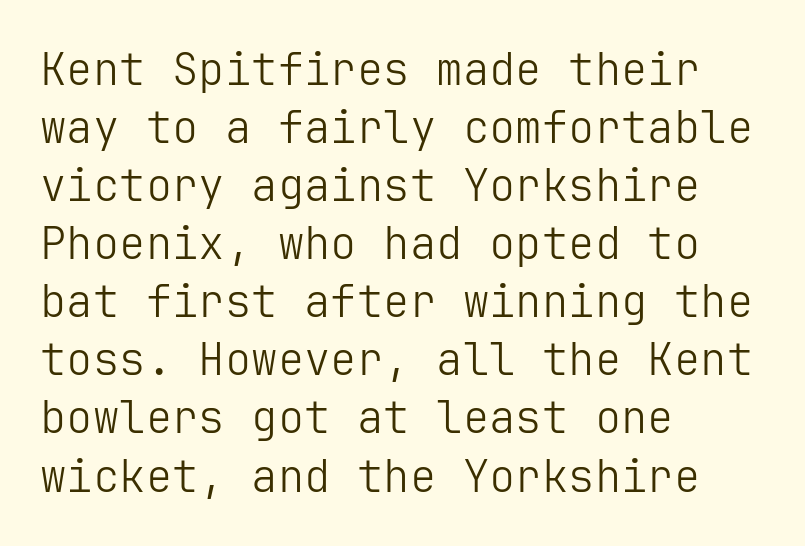
These lines are composed in type without serifs. Typeset ragged right — the left edge is the straight one. Heft: none added — not bold. The gap between lines stays unmarked. The horizontal fit of the characters is conventional and even.
